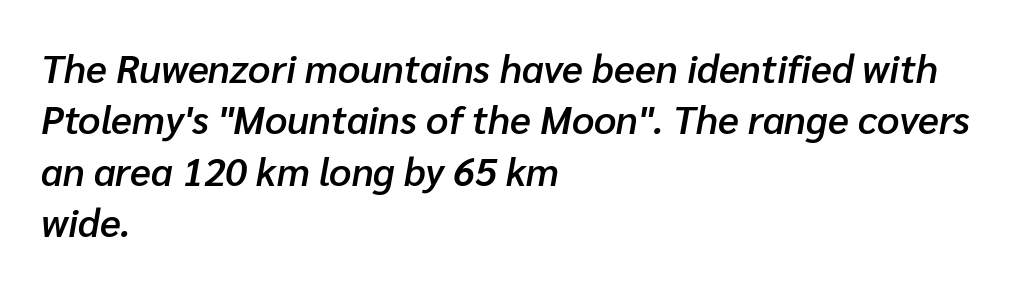
The specimen omits any rule beneath the text block's lines. Looking at the ascenders, they clearly lean. The paragraph has a hard left edge and a soft right edge. What stands out about the letter spacing? Nothing — it is the standard amount.
